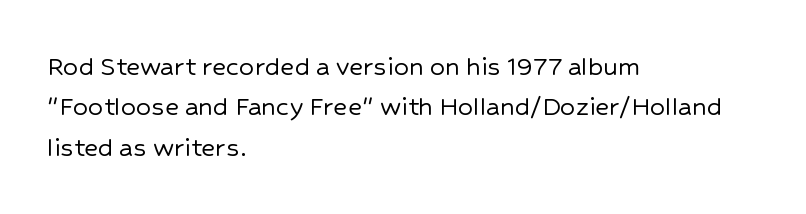
The image shows 30 px sans-serif type, upright; set left-aligned, normal line spacing (1.35x), normal letter spacing, not underlined; low stroke contrast and a medium x-height.
